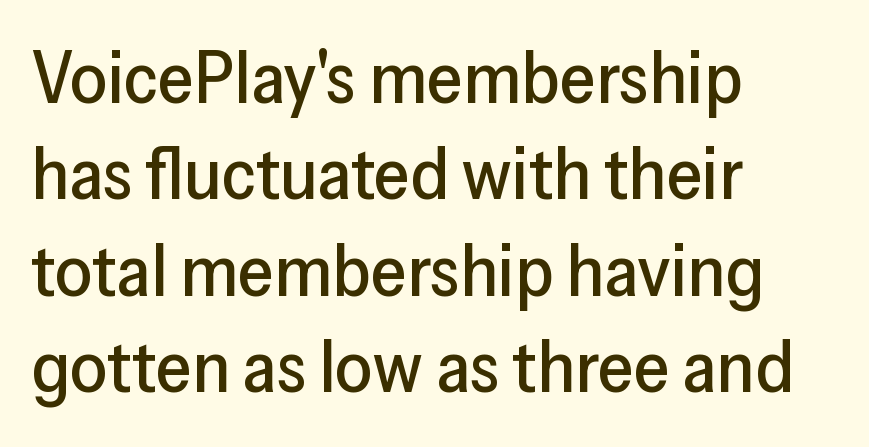
{"serif": "no", "italic": "no", "width": "normal", "stroke_contrast": "low", "x_height": "medium", "monospaced": "no", "underline": "no", "align": "left", "line_spacing": "normal", "line_spacing_ratio": 1.32, "letter_spacing": "normal", "letter_spacing_em": 0.0, "glyph_px": 73}
